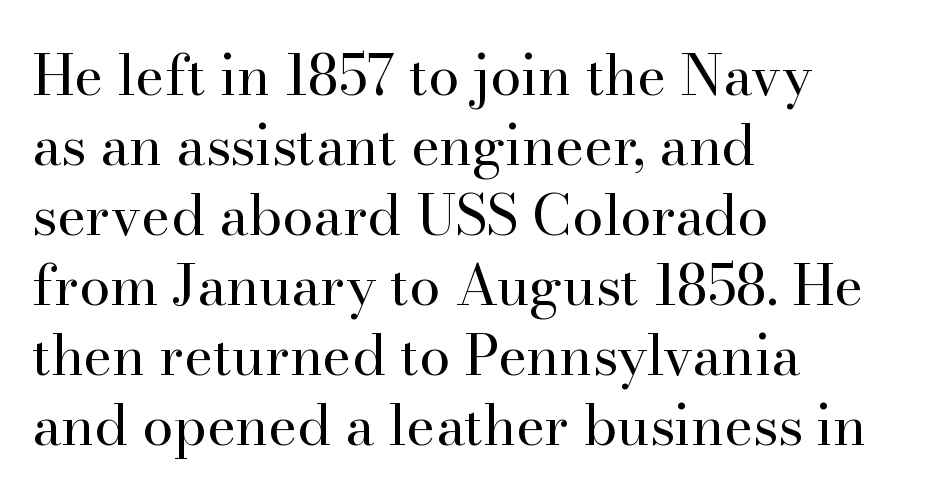
{"serif": "yes", "italic": "no", "bold": "no", "weight": "regular", "width": "normal", "stroke_contrast": "high", "x_height": "small", "monospaced": "no", "underline": "no", "align": "left", "line_spacing": "normal", "line_spacing_ratio": 1.25, "letter_spacing": "normal", "letter_spacing_em": 0.0, "glyph_px": 56}
